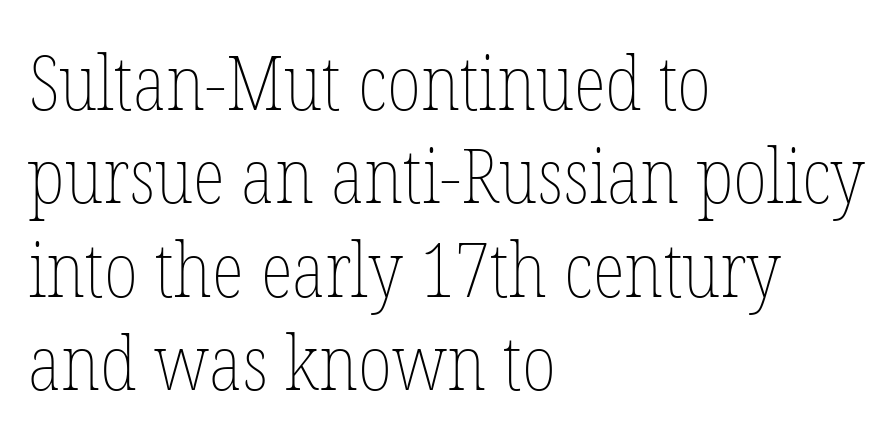
Q: Is the text bold? A: No.
Q: Is the text italic (slanted)? A: No, it is upright.
Q: Is the text underlined? A: No.
Q: How is the paragraph aligned? A: Left-aligned.
Q: Is the spacing between letters normal or unusually wide? A: Normal.
Q: Width (condensed, normal, or wide)? A: Condensed.
Q: Stroke contrast? A: Low.
Q: x-height? A: Medium.
Q: Monospaced? A: No.
